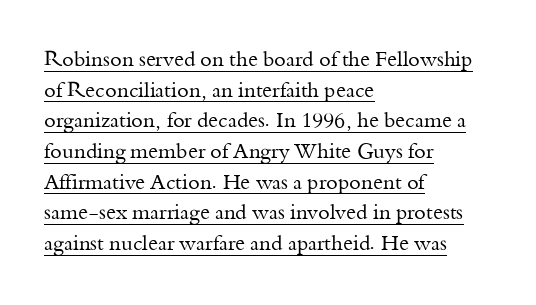
{"italic": "no", "bold": "no", "underline": "yes", "align": "left", "line_spacing": "normal", "line_spacing_ratio": 1.46, "letter_spacing": "normal", "letter_spacing_em": 0.0, "glyph_px": 21}
